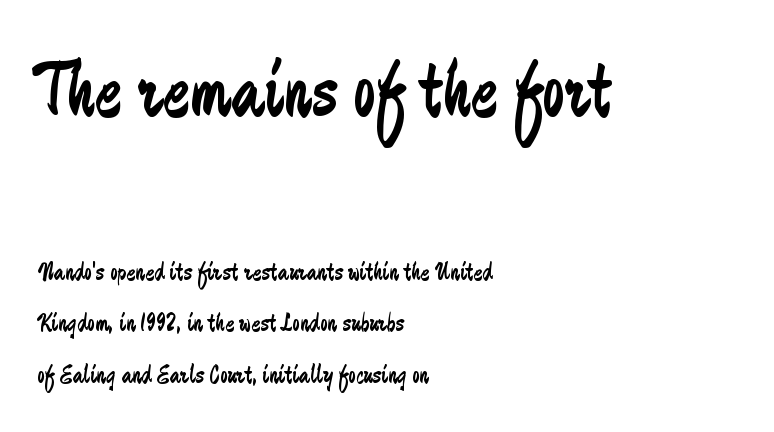
The image shows 80 px regular-weight, condensed sans-serif type; set left-aligned, loose line spacing (1.9x), normal letter spacing, not underlined; the first (top) block is 2.96x larger; low stroke contrast and a small x-height.
